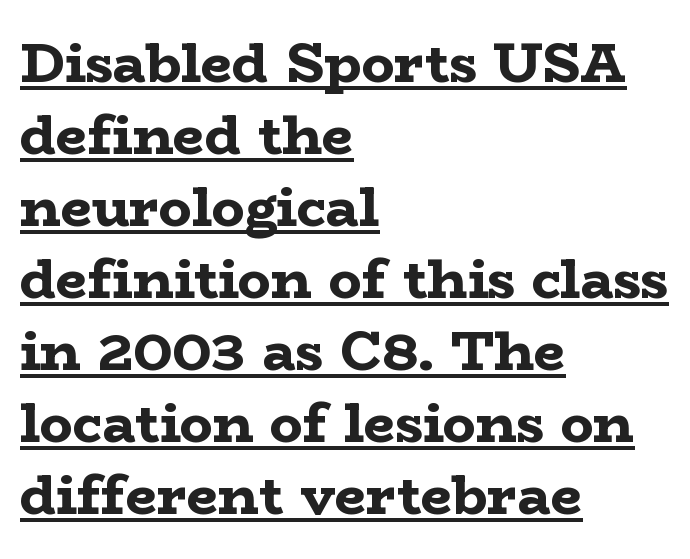
The image shows 55 px bold, wide serif type, upright; set left-aligned, normal line spacing (1.31x), normal letter spacing, underlined; low stroke contrast and a medium x-height.
